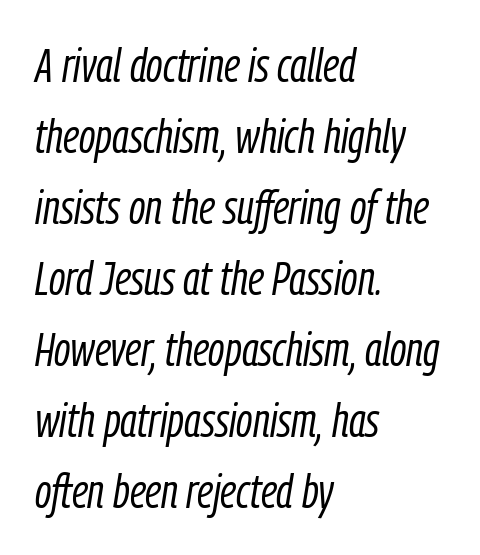
The image shows 48 px light, condensed type, italic (leaning right); set left-aligned, normal line spacing (1.48x), normal letter spacing, not underlined; low stroke contrast and a medium x-height.
